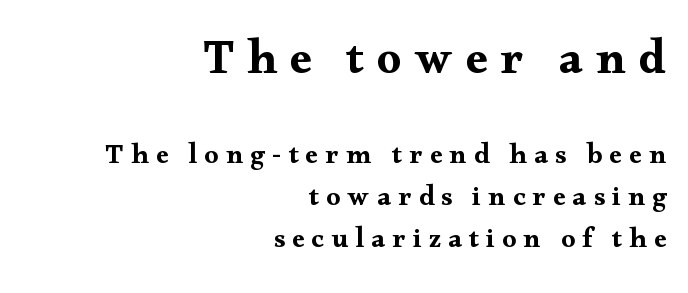
{"serif": "yes", "italic": "no", "width": "wide", "stroke_contrast": "medium", "x_height": "small", "monospaced": "no", "underline": "no", "align": "right", "line_spacing": "normal", "line_spacing_ratio": 1.49, "letter_spacing": "wide", "letter_spacing_em": 0.26, "larger_block": "first", "size_ratio": 1.75, "glyph_px": 49}
